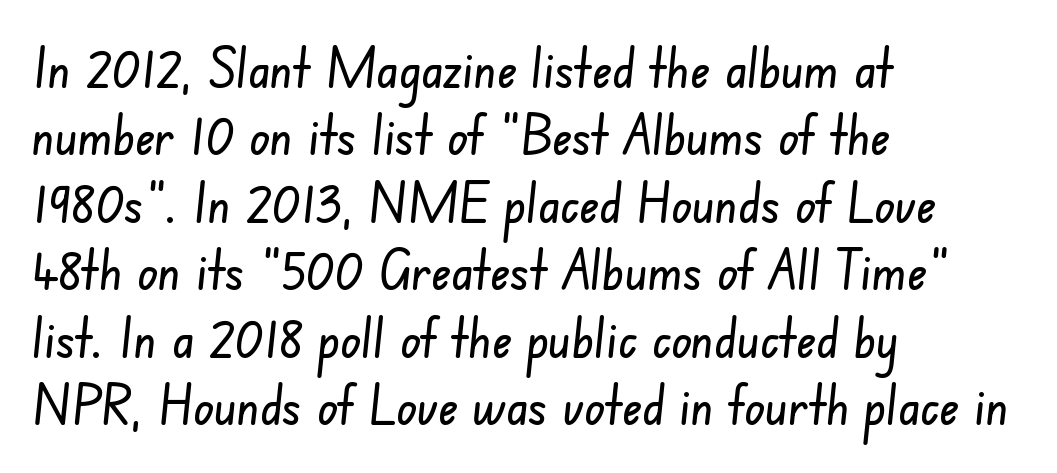
{"serif": "no", "width": "condensed", "stroke_contrast": "low", "x_height": "small", "monospaced": "no", "underline": "no", "align": "left", "line_spacing": "normal", "line_spacing_ratio": 1.25, "letter_spacing": "normal", "letter_spacing_em": 0.0, "glyph_px": 54}
